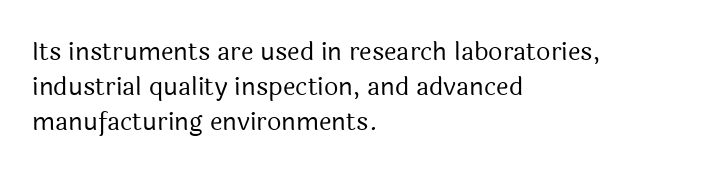
Q: Is the text bold? A: No.
Q: Is the text italic (slanted)? A: No, it is upright.
Q: Is the text underlined? A: No.
Q: How is the paragraph aligned? A: Left-aligned.
Q: Is the spacing between letters normal or unusually wide? A: Normal.
Q: Is the spacing between lines tight, normal or loose? A: Normal.
